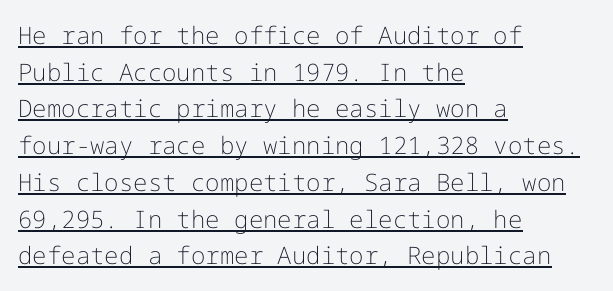
The image shows 24 px text type, upright; set left-aligned, normal line spacing (1.53x), normal letter spacing, underlined.
